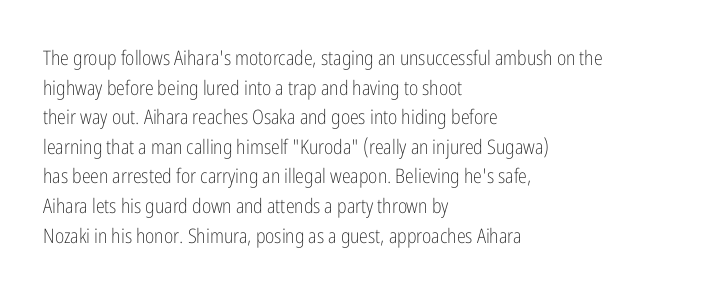
Q: Is the text bold? A: No.
Q: Is the text italic (slanted)? A: No, it is upright.
Q: Is the text underlined? A: No.
Q: How is the paragraph aligned? A: Left-aligned.
Q: Is the spacing between letters normal or unusually wide? A: Normal.
Q: Is the spacing between lines tight, normal or loose? A: Normal.
